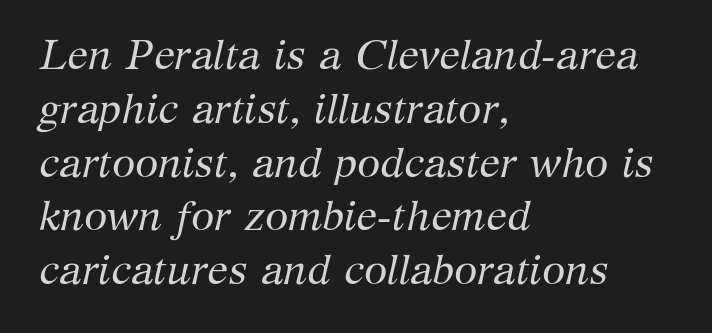
Nobody touched the tracking dial on this one. No extra ink here — the face is not bold. The whole block is typeset with a tilt. These lines are rendered in a variable-pitch font. The typeface chosen for these lines features serifs.
